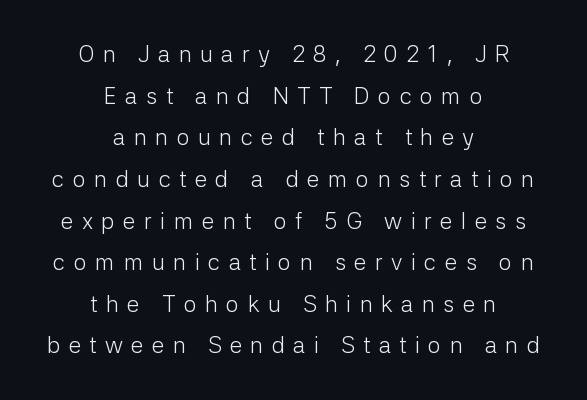
Q: Is the text bold? A: No.
Q: Is the text italic (slanted)? A: No, it is upright.
Q: Is the text underlined? A: No.
Q: How is the paragraph aligned? A: Centered.
Q: Is the spacing between letters normal or unusually wide? A: Unusually wide.
